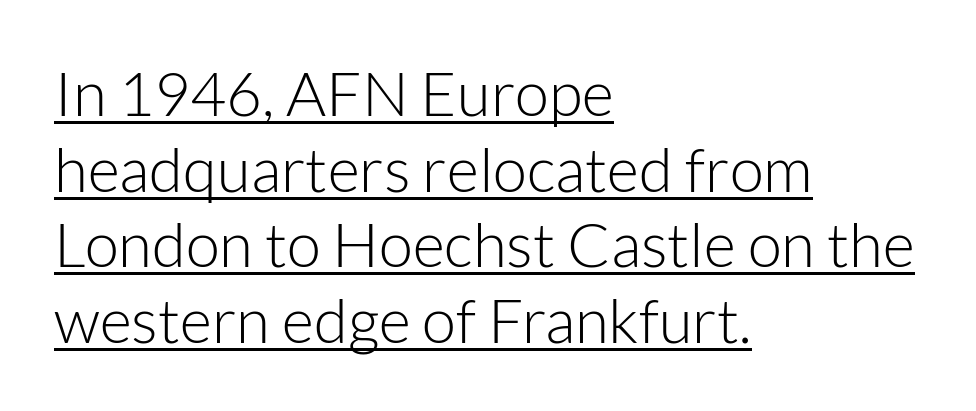
{"serif": "no", "italic": "no", "bold": "no", "weight": "light", "width": "normal", "stroke_contrast": "low", "x_height": "medium", "monospaced": "no", "underline": "yes", "align": "left", "line_spacing_ratio": 1.22, "letter_spacing": "normal", "letter_spacing_em": 0.0, "glyph_px": 62}
